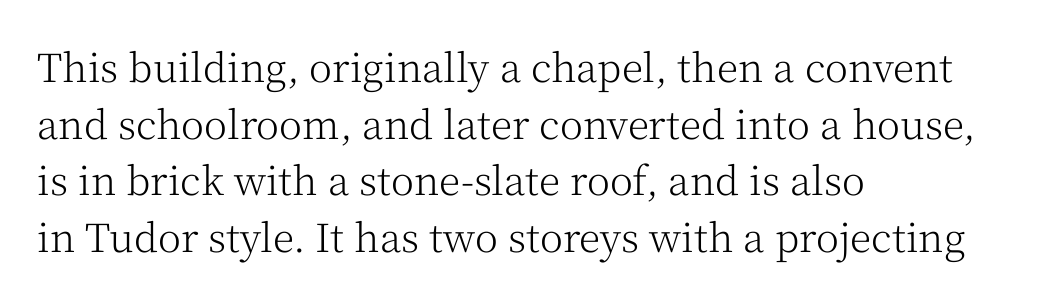
If you measured baseline to baseline, you'd find a middling distance. Is the letter spacing exaggerated? No — it looks like the ordinary default. The passage shown is typeset with a serif family. Layout note: lines flush left.
